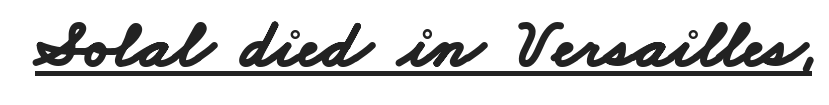
The sample's only ornament is a line tracing under the words. Is the type bold? Yes — the strokes are clearly thick and heavy. Looks like regular typesetting: each glyph gets only the width it needs. Words appear dense and cohesive because spacing is normal. Serifs: no, the terminals of the letterforms are clean.
